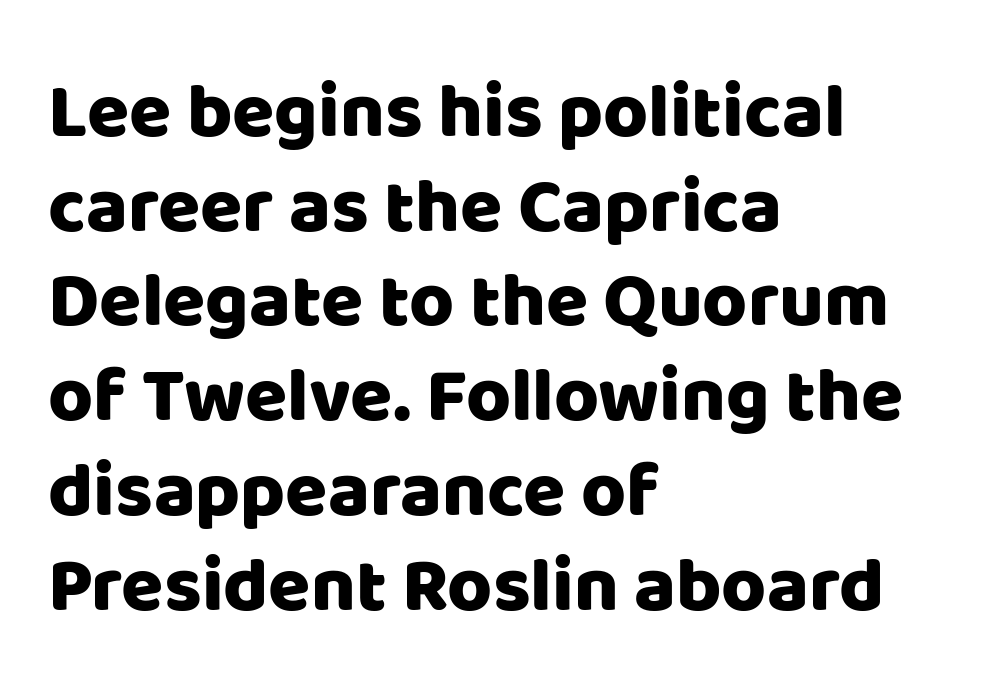
This rendering features lettering with no underline. Does the type have serifs? No, each stem ends abruptly. Posture: upright roman. Here the designer chose a conventional face with non-uniform glyph widths.
